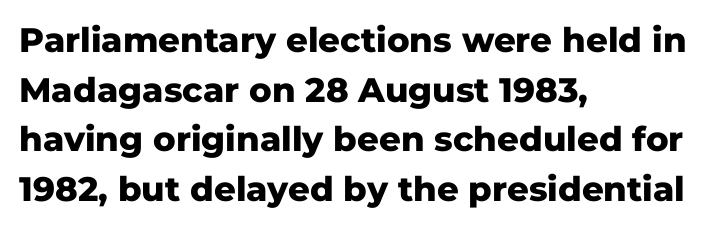
Q: Is the text bold? A: Yes.
Q: Is the text italic (slanted)? A: No, it is upright.
Q: Is the typeface a serif or a sans-serif typeface? A: Sans-serif.
Q: Is the text underlined? A: No.
Q: How is the paragraph aligned? A: Left-aligned.
Q: Is the spacing between letters normal or unusually wide? A: Normal.
Q: Is the spacing between lines tight, normal or loose? A: Normal.
Q: Width (condensed, normal, or wide)? A: Normal.
Q: Stroke contrast? A: Low.
Q: x-height? A: Medium.
Q: Monospaced? A: No.
